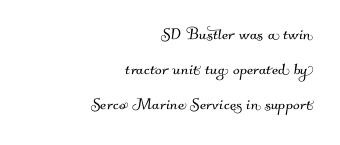
The image shows 20 px text type; set right-aligned, line spacing 1.74x, normal letter spacing, not underlined.
